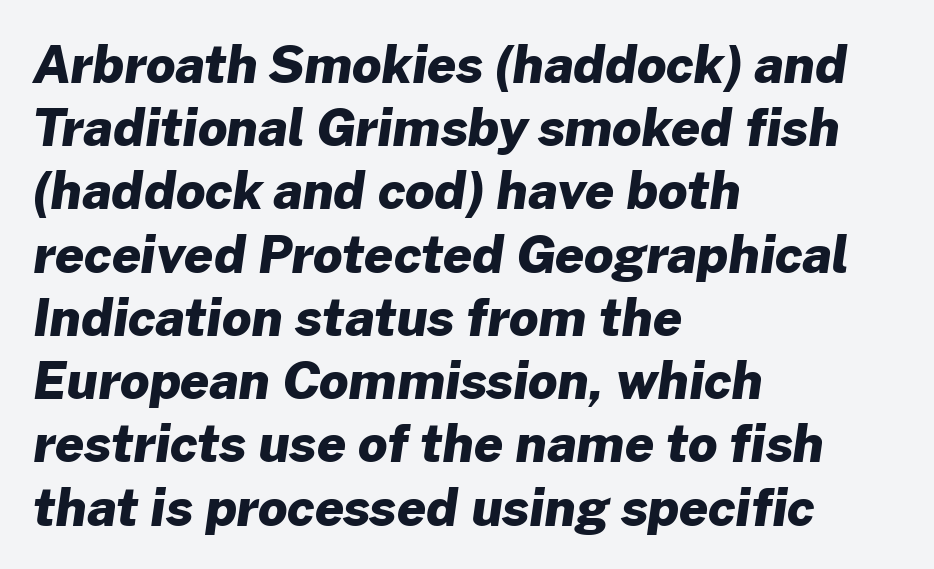
Q: Is the text bold? A: Yes.
Q: Is the typeface a serif or a sans-serif typeface? A: Sans-serif.
Q: Is the text underlined? A: No.
Q: How is the paragraph aligned? A: Left-aligned.
Q: Is the spacing between letters normal or unusually wide? A: Normal.
Q: Width (condensed, normal, or wide)? A: Normal.
Q: Stroke contrast? A: Low.
Q: x-height? A: Medium.
Q: Monospaced? A: No.
